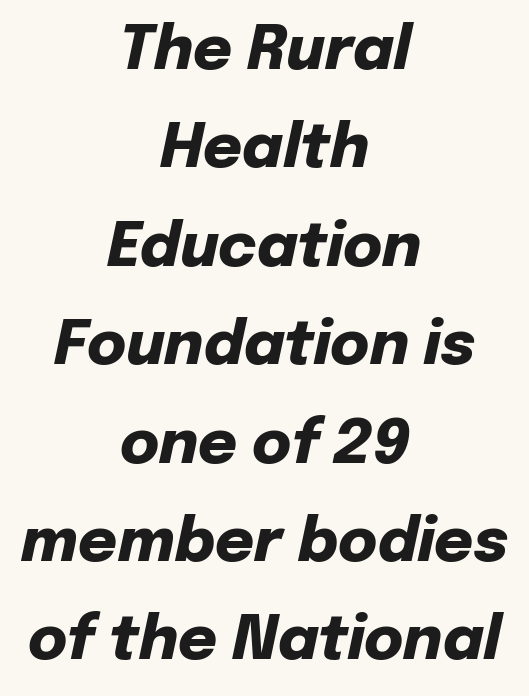
Notice how thick the strokes are: this is what a full bold looks like. Style check: oblique. Compared with typical paragraphs, the rows here are spaced about the same. You could not count columns in this text — the font is proportionally spaced. Only glyphs here, with clear space below each row.
